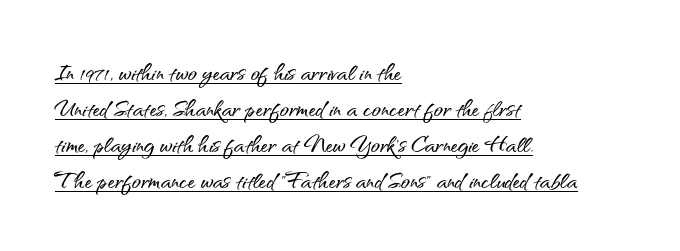
The image shows 30 px sans-serif type; set left-aligned, line spacing 1.2x, normal letter spacing, underlined; medium stroke contrast and a small x-height.
